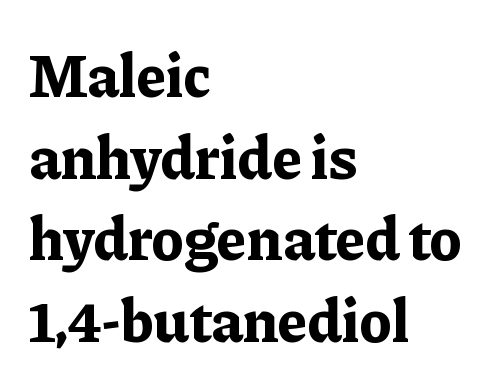
{"serif": "yes", "italic": "no", "bold": "yes", "weight": "bold", "width": "normal", "stroke_contrast": "low", "x_height": "medium", "monospaced": "no", "underline": "no", "align": "left", "line_spacing": "normal", "line_spacing_ratio": 1.34, "letter_spacing": "normal", "letter_spacing_em": 0.0, "glyph_px": 61}
